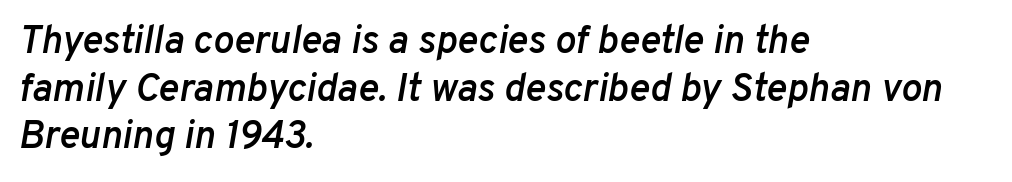
Q: Is the text bold? A: Semi-bold.
Q: Is the text italic (slanted)? A: Yes, it leans right by about 10 degrees.
Q: Is the text underlined? A: No.
Q: How is the paragraph aligned? A: Left-aligned.
Q: Is the spacing between letters normal or unusually wide? A: Normal.
Q: Width (condensed, normal, or wide)? A: Normal.
Q: Stroke contrast? A: Low.
Q: x-height? A: Medium.
Q: Monospaced? A: No.
